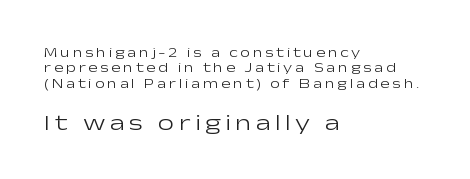
Q: Is the text bold? A: No.
Q: Is the text italic (slanted)? A: No, it is upright.
Q: Is the text underlined? A: No.
Q: How is the paragraph aligned? A: Left-aligned.
Q: Is the spacing between lines tight, normal or loose? A: Tight.
Q: Which block of text is set in a larger size, the first (top) or the second (bottom)? A: The second (bottom) one.
